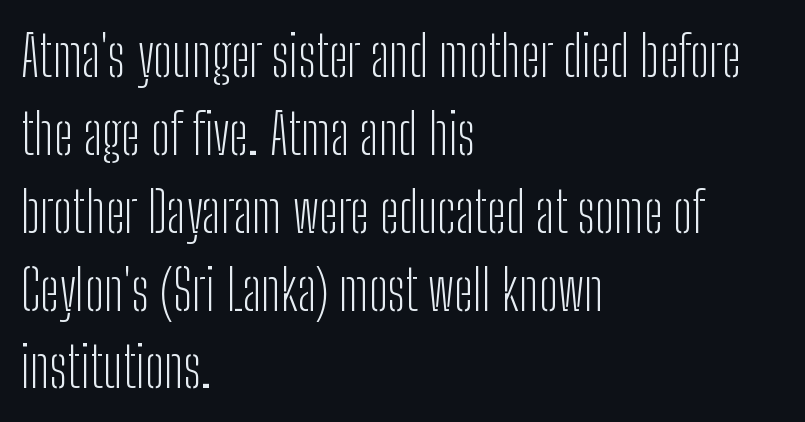
Unbolded letterforms with no extra heft. Is there any slant? The stems are plumb. Tracking here is standard; glyphs follow each other at the usual distance. These lines stack with their left ends in a neat column.
